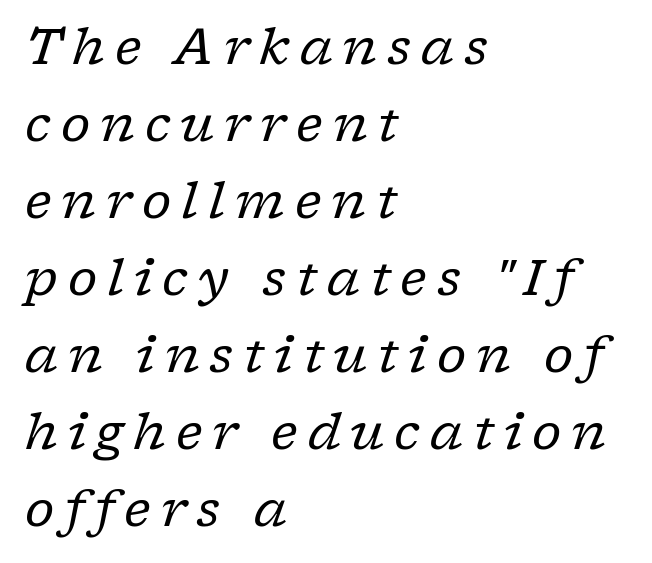
{"serif": "yes", "italic": "yes", "lean": "right", "slant_degrees": 17, "bold": "no", "weight": "regular", "width": "normal", "stroke_contrast": "low", "x_height": "medium", "monospaced": "no", "underline": "no", "align": "left", "line_spacing": "normal", "line_spacing_ratio": 1.54, "letter_spacing": "wide", "letter_spacing_em": 0.2, "glyph_px": 50}
